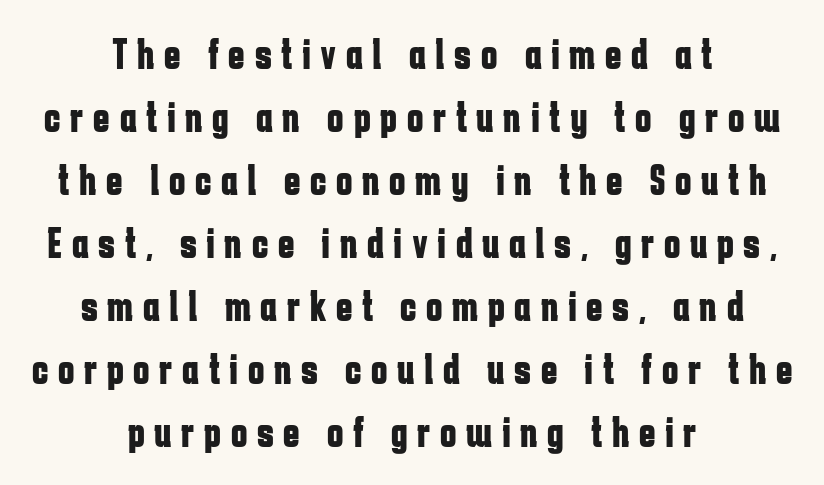
The image shows 44 px bold, condensed sans-serif type, upright; set centered, normal line spacing (1.43x), unusually wide letter spacing (+0.22 em), not underlined; low stroke contrast and a medium x-height.
